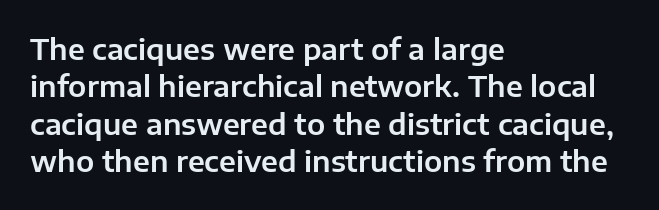
Q: Is the text italic (slanted)? A: No, it is upright.
Q: Is the typeface a serif or a sans-serif typeface? A: Sans-serif.
Q: Is the text underlined? A: No.
Q: How is the paragraph aligned? A: Left-aligned.
Q: Is the spacing between letters normal or unusually wide? A: Normal.
Q: Is the spacing between lines tight, normal or loose? A: Normal.
Q: Width (condensed, normal, or wide)? A: Normal.
Q: Stroke contrast? A: Low.
Q: x-height? A: Medium.
Q: Monospaced? A: No.
